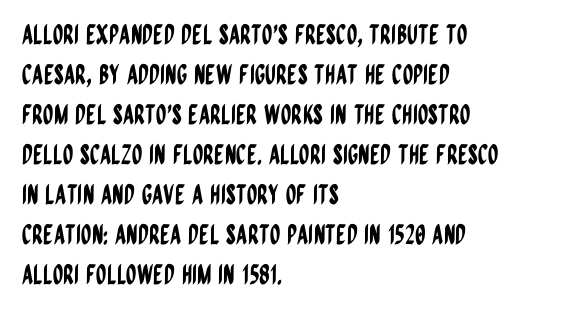
The image shows 27 px text type, upright; set left-aligned, normal line spacing (1.48x), normal letter spacing, not underlined.
